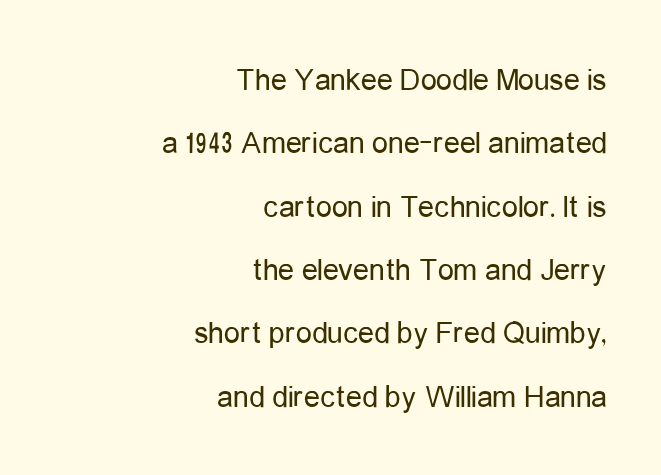
Posture: straight, roman, zero tilt. Leading: increased. The compositor pushed each line to the right boundary. Look at the tracking — it's just the regular setting, nothing added. Observe the absence of serifs on each vertical stroke in this sample. Weight: in the light-to-regular range.
